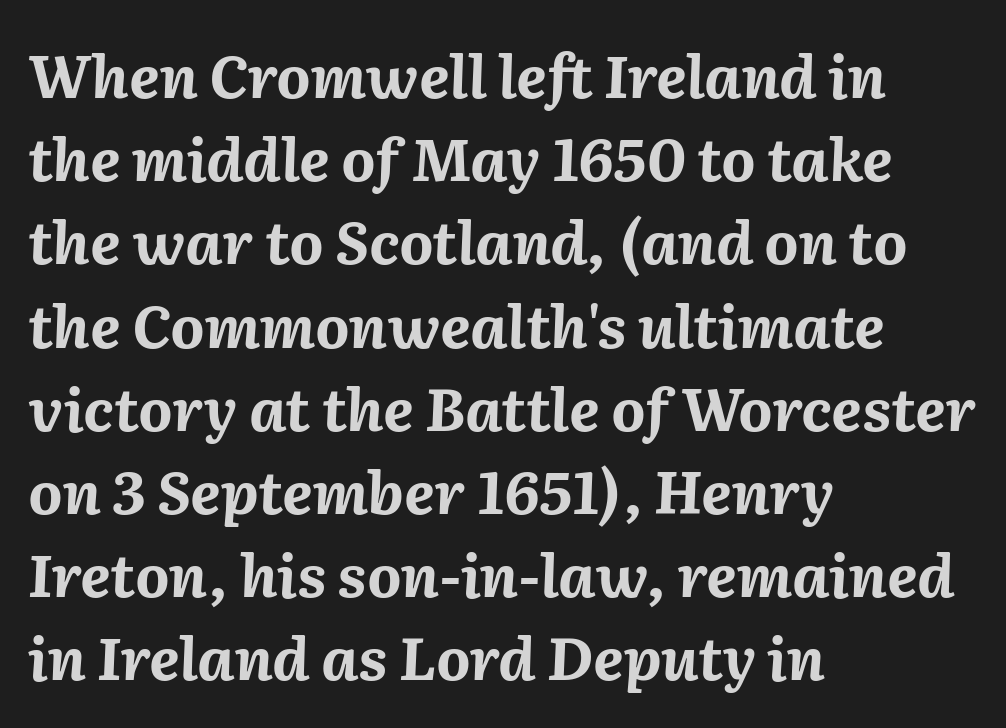
This sample uses plain, unmodified letter spacing. The passage is arranged the way most books set body copy — flush left. This sample uses an oblique cut, with every glyph tilted off the vertical. Rule under the text: the space is simply empty.
